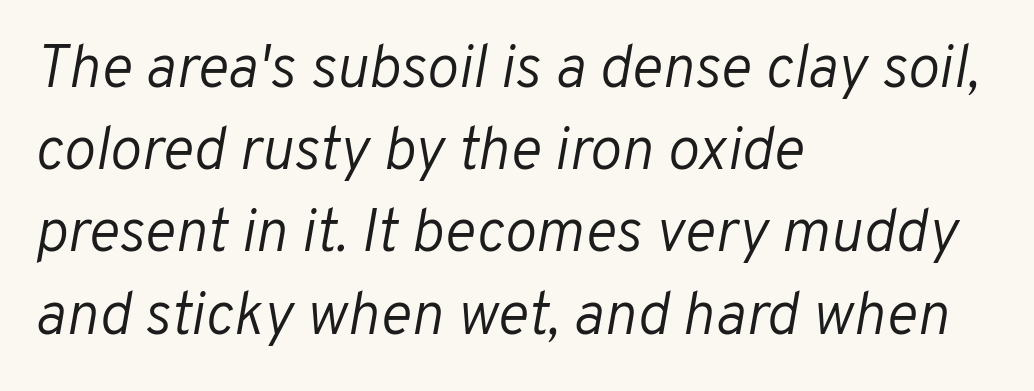
Q: Is the text bold? A: No.
Q: Is the text italic (slanted)? A: Yes, it leans right by about 10 degrees.
Q: Is the text underlined? A: No.
Q: How is the paragraph aligned? A: Left-aligned.
Q: Is the spacing between letters normal or unusually wide? A: Normal.
Q: Is the spacing between lines tight, normal or loose? A: Normal.
Q: Width (condensed, normal, or wide)? A: Normal.
Q: Stroke contrast? A: Low.
Q: x-height? A: Medium.
Q: Monospaced? A: No.
